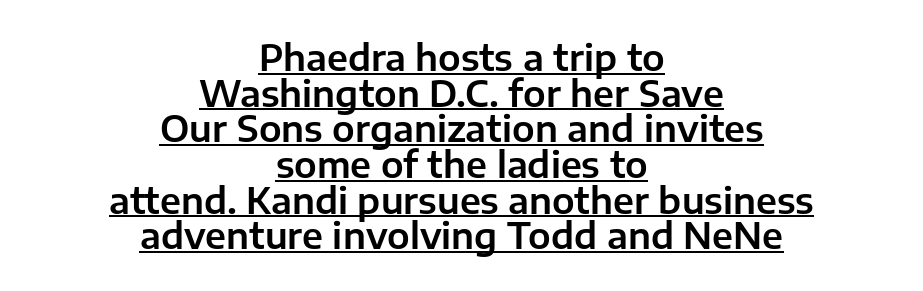
Notice how the stems are strictly vertical — no italics here. Each letter keeps its own natural width here, so spacing adapts to shape. Neither beginnings nor endings align; midpoints do. You could call the tracking neutral — neither tight nor loose. This sample uses a sans-serif face. Has an underline been added? It has.
